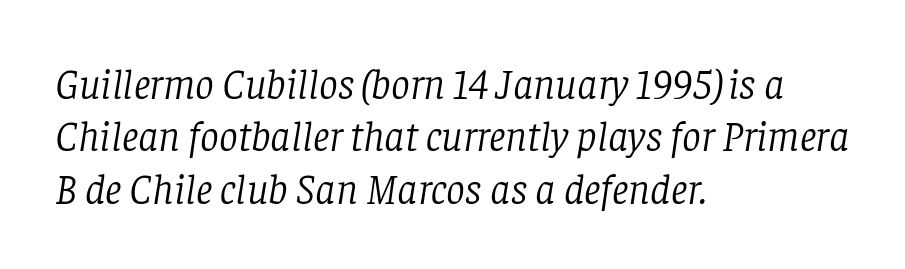
The image shows 42 px light serif type, italic (leaning right); set left-aligned, normal line spacing (1.25x), normal letter spacing, not underlined; low stroke contrast and a large x-height.
